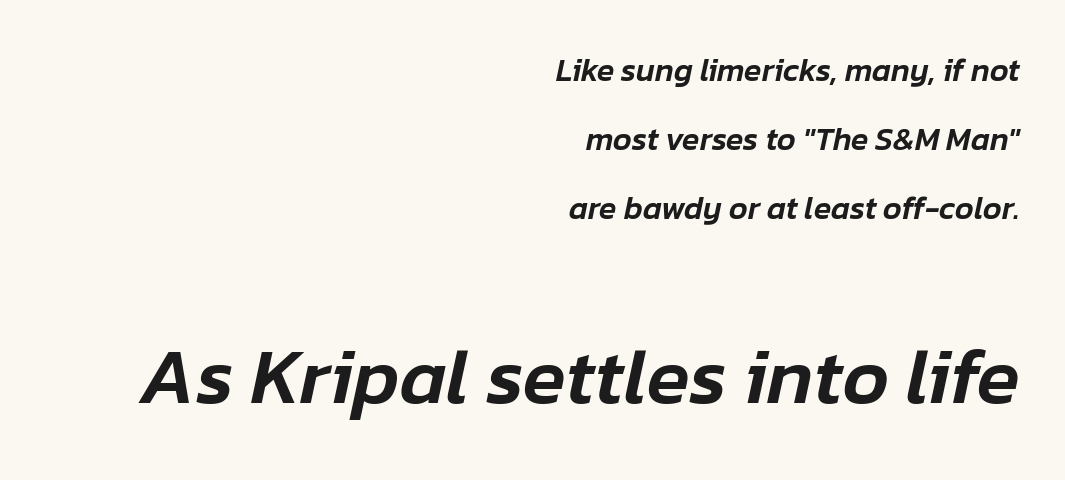
The image shows 79 px text type, italic (leaning right); set right-aligned, loose line spacing (2.16x), normal letter spacing, not underlined; the second (bottom) block is 2.47x larger; low stroke contrast and a medium x-height.
